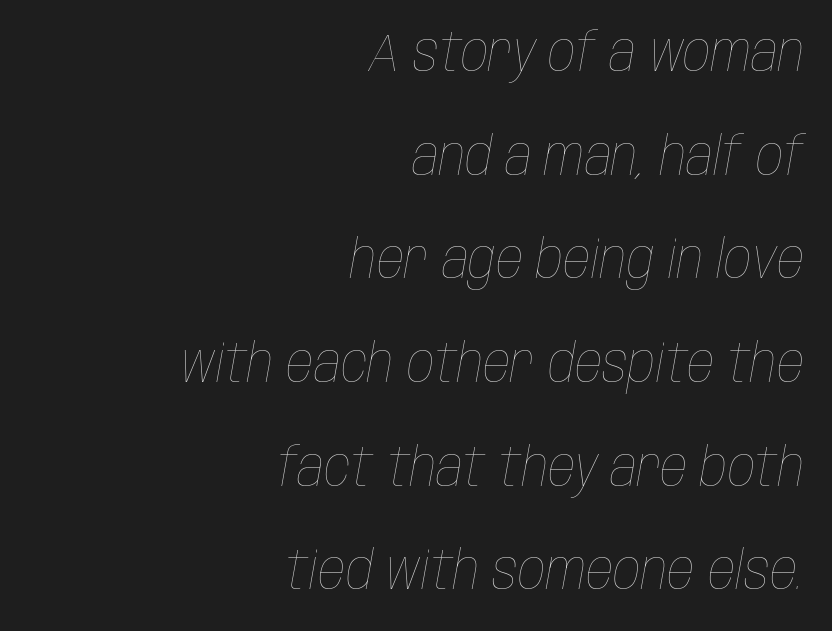
{"italic": "yes", "lean": "right", "slant_degrees": 10, "bold": "no", "weight": "thin", "width": "condensed", "stroke_contrast": "low", "x_height": "large", "monospaced": "no", "underline": "no", "align": "right", "line_spacing": "loose", "line_spacing_ratio": 1.92, "letter_spacing": "normal", "letter_spacing_em": 0.0, "glyph_px": 54}
